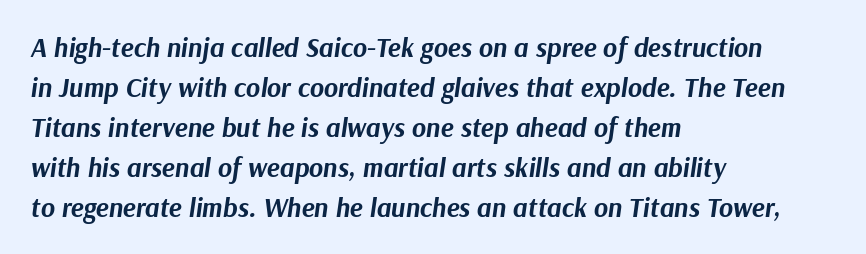
{"italic": "yes", "lean": "right", "slant_degrees": 9, "bold": "yes", "underline": "no", "align": "left", "line_spacing": "normal", "line_spacing_ratio": 1.48, "letter_spacing": "normal", "letter_spacing_em": 0.0, "glyph_px": 27}
